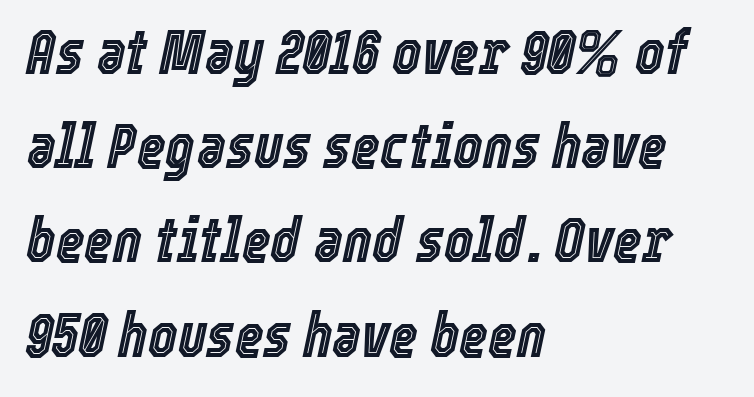
The image shows 62 px condensed type, italic (leaning right); set left-aligned, normal line spacing (1.52x), normal letter spacing, not underlined; a medium x-height.
